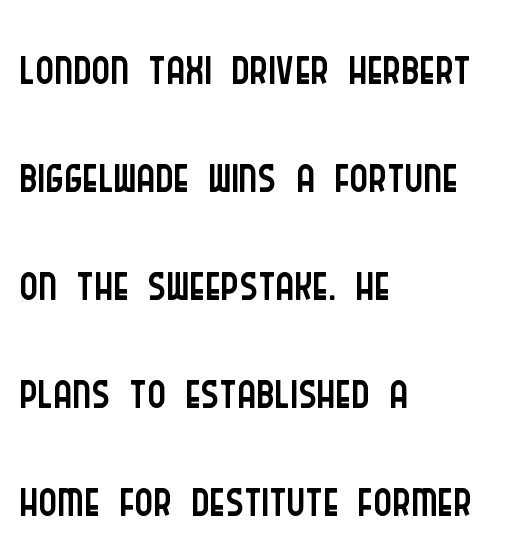
Type without underlining. Default kerning and tracking; the words read as compact shapes. Weight: in the light-to-regular range. The text block is weighted toward the left margin, trailing off unevenly rightward. Students, observe: this is what conventionally led text looks like.
